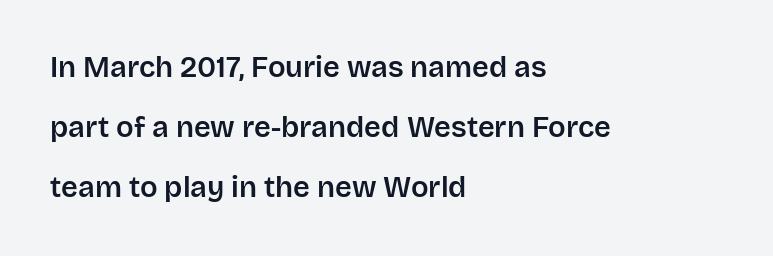
{"serif": "no", "italic": "no", "width": "normal", "stroke_contrast": "low", "x_height": "large", "monospaced": "no", "underline": "no", "align": "left", "line_spacing": "loose", "line_spacing_ratio": 2.07, "letter_spacing": "normal", "letter_spacing_em": 0.0, "glyph_px": 29}
